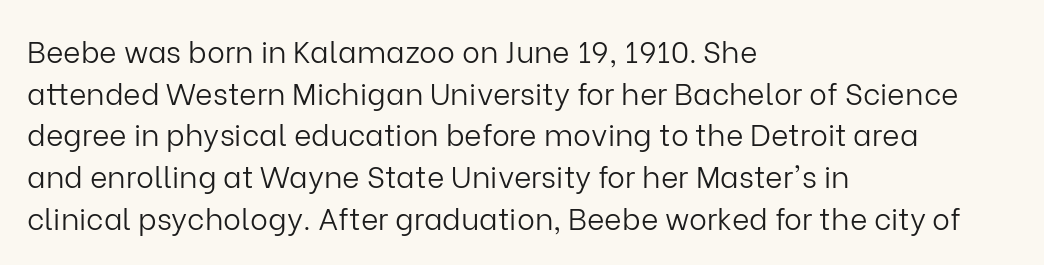
Q: Is the text bold? A: No.
Q: Is the text italic (slanted)? A: No, it is upright.
Q: Is the typeface a serif or a sans-serif typeface? A: Sans-serif.
Q: Is the text underlined? A: No.
Q: How is the paragraph aligned? A: Left-aligned.
Q: Is the spacing between letters normal or unusually wide? A: Normal.
Q: Is the spacing between lines tight, normal or loose? A: Normal.
Q: Width (condensed, normal, or wide)? A: Normal.
Q: Stroke contrast? A: Low.
Q: x-height? A: Medium.
Q: Monospaced? A: No.
